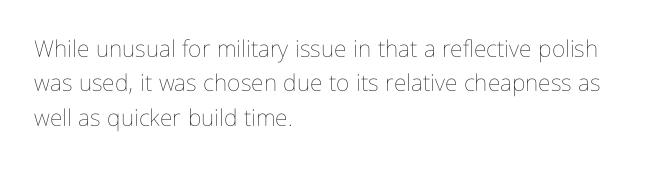
The image shows 23 px text type, upright; set left-aligned, normal line spacing (1.49x), normal letter spacing, not underlined.
